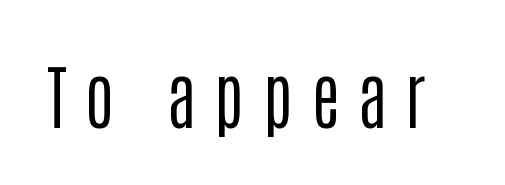
{"serif": "no", "italic": "no", "bold": "no", "weight": "regular", "width": "condensed", "stroke_contrast": "low", "x_height": "large", "monospaced": "no", "underline": "no", "letter_spacing": "wide", "letter_spacing_em": 0.26, "glyph_px": 70}
